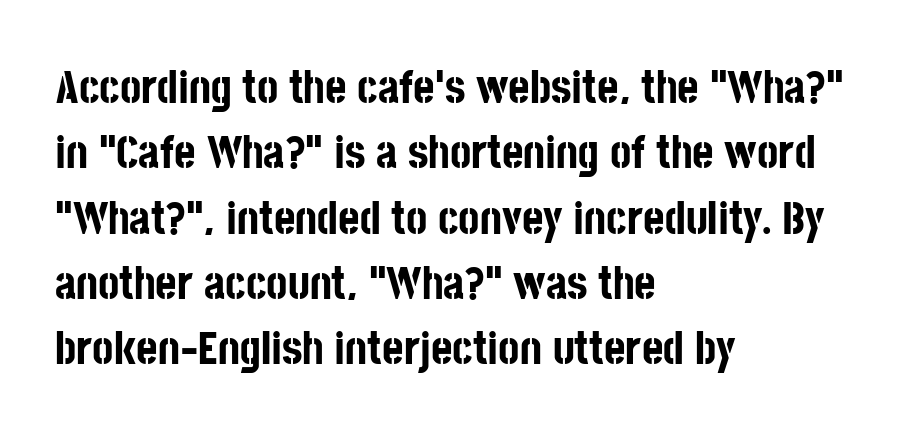
How are the letters spaced? Ordinarily, with no added tracking. The text block is weighted toward the left margin, trailing off unevenly rightward. A roman cut, with each character standing at attention. Strokes here are thick enough to call this a true bold.
